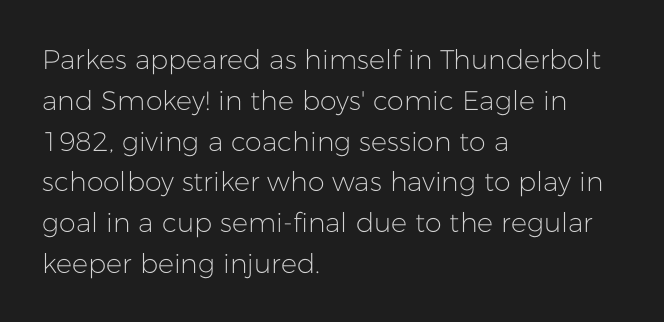
{"italic": "no", "bold": "no", "underline": "no", "align": "left", "line_spacing": "normal", "line_spacing_ratio": 1.51, "letter_spacing": "normal", "letter_spacing_em": 0.0, "glyph_px": 27}
